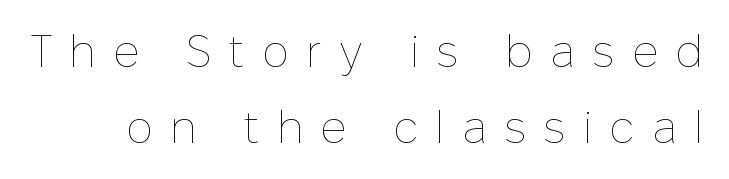
Q: Is the text bold? A: No.
Q: Is the text italic (slanted)? A: No, it is upright.
Q: Is the text underlined? A: No.
Q: Is the spacing between letters normal or unusually wide? A: Unusually wide.
Q: Is the spacing between lines tight, normal or loose? A: Normal.
Q: Width (condensed, normal, or wide)? A: Normal.
Q: Stroke contrast? A: Low.
Q: x-height? A: Medium.
Q: Monospaced? A: No.
